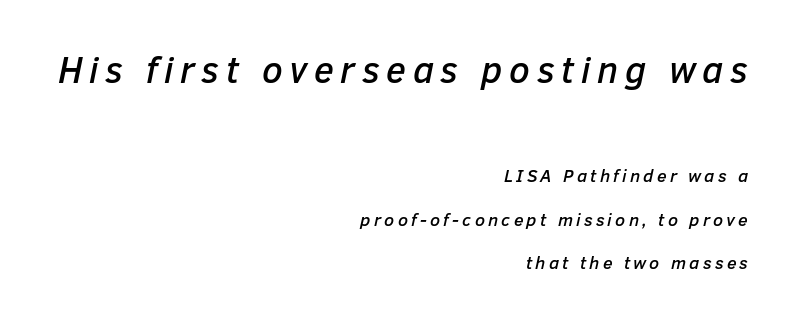
Q: Is the text italic (slanted)? A: Yes, it leans right by about 12 degrees.
Q: Is the text underlined? A: No.
Q: How is the paragraph aligned? A: Right-aligned.
Q: Is the spacing between lines tight, normal or loose? A: Loose.
Q: Which block of text is set in a larger size, the first (top) or the second (bottom)? A: The first (top) one.
Q: Width (condensed, normal, or wide)? A: Normal.
Q: Stroke contrast? A: Low.
Q: x-height? A: Medium.
Q: Monospaced? A: No.
